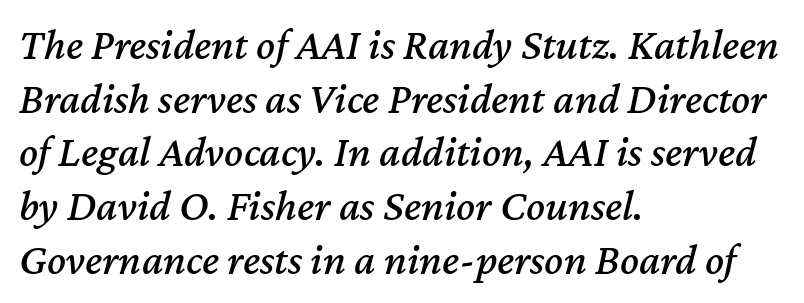
The image shows 44 px text type, italic (leaning right); set left-aligned, line spacing 1.22x, normal letter spacing, not underlined; medium stroke contrast and a medium x-height.
